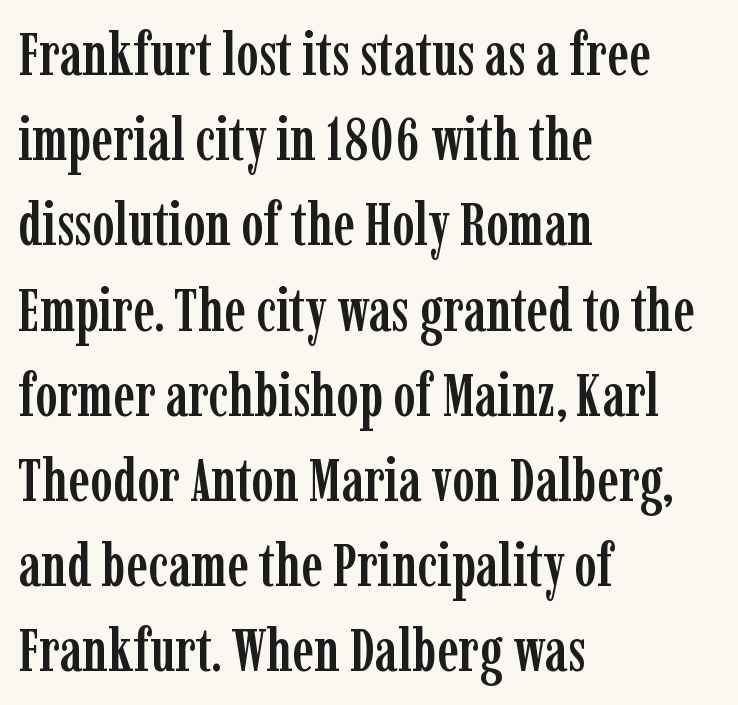
Layout note: lines flush left. To sum up the face: it has serifs. Notice how descenders clear the ascenders below comfortably — that's standard leading. Every stem runs plumb, perpendicular to the baseline. The type is set solid horizontally, with unmodified tracking.
